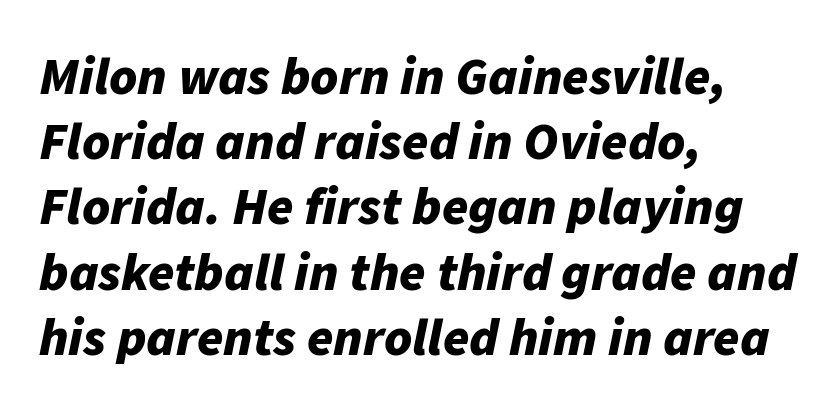
Q: Is the text bold? A: Yes.
Q: Is the text italic (slanted)? A: Yes, it leans right by about 11 degrees.
Q: Is the text underlined? A: No.
Q: How is the paragraph aligned? A: Left-aligned.
Q: Is the spacing between letters normal or unusually wide? A: Normal.
Q: Width (condensed, normal, or wide)? A: Normal.
Q: Stroke contrast? A: Low.
Q: x-height? A: Medium.
Q: Monospaced? A: No.
